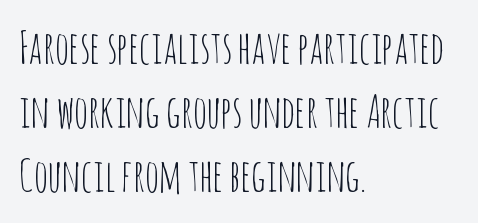
{"serif": "no", "italic": "no", "bold": "no", "weight": "thin", "width": "condensed", "stroke_contrast": "low", "x_height": "large", "monospaced": "no", "underline": "no", "align": "left", "line_spacing": "normal", "line_spacing_ratio": 1.46, "letter_spacing": "normal", "letter_spacing_em": 0.0, "glyph_px": 44}
